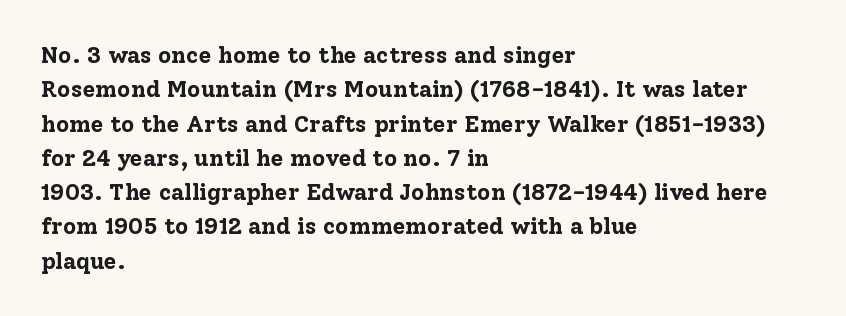
{"italic": "no", "bold": "yes", "underline": "no", "align": "left", "line_spacing": "normal", "line_spacing_ratio": 1.49, "letter_spacing": "normal", "letter_spacing_em": 0.0, "glyph_px": 23}
